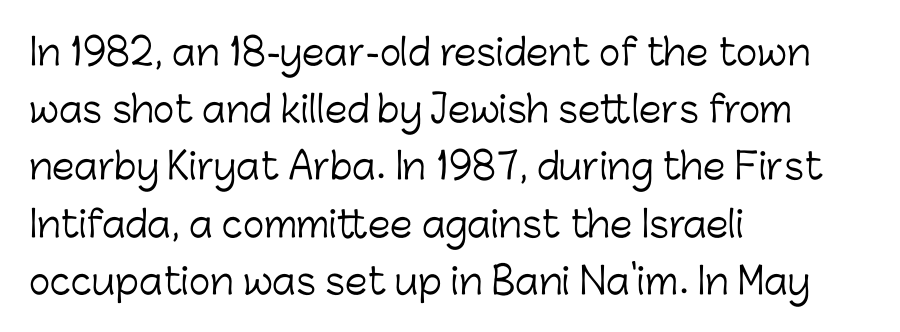
{"serif": "no", "italic": "no", "bold": "no", "weight": "light", "width": "normal", "stroke_contrast": "low", "x_height": "medium", "monospaced": "no", "underline": "no", "align": "left", "line_spacing": "normal", "line_spacing_ratio": 1.59, "letter_spacing": "normal", "letter_spacing_em": 0.0, "glyph_px": 36}
